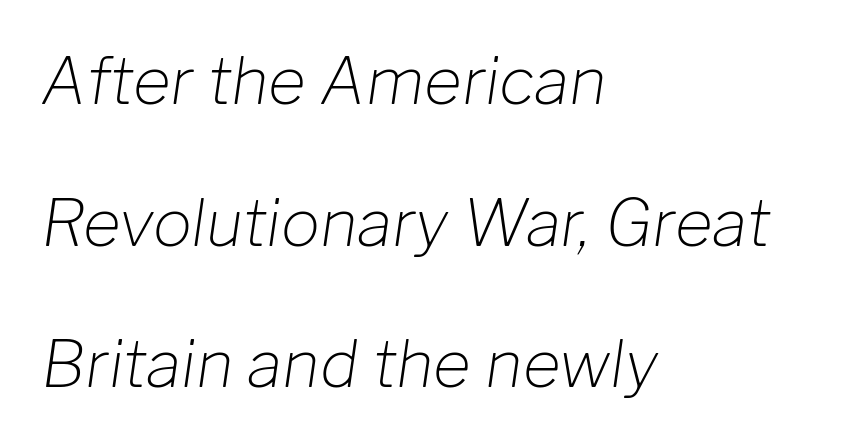
Q: Is the text bold? A: No.
Q: Is the text italic (slanted)? A: Yes, it leans right by about 8 degrees.
Q: Is the text underlined? A: No.
Q: How is the paragraph aligned? A: Left-aligned.
Q: Is the spacing between letters normal or unusually wide? A: Normal.
Q: Is the spacing between lines tight, normal or loose? A: Loose.
Q: Width (condensed, normal, or wide)? A: Normal.
Q: Stroke contrast? A: Low.
Q: x-height? A: Medium.
Q: Monospaced? A: No.
